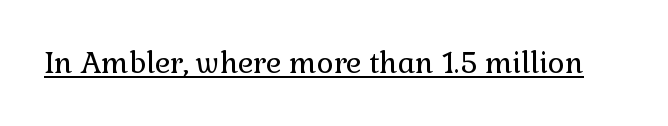
The image shows 29 px regular-weight serif type, upright; set normal letter spacing, underlined; low stroke contrast and a medium x-height.
